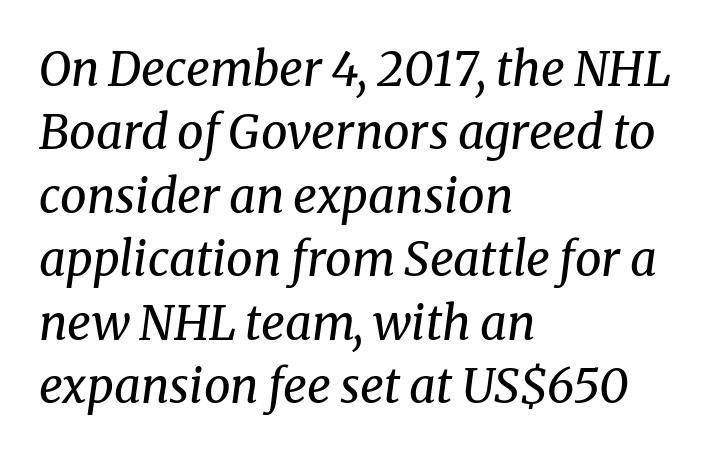
The image shows 47 px regular-weight serif type, italic (leaning right); set left-aligned, normal line spacing (1.35x), normal letter spacing, not underlined; medium stroke contrast and a medium x-height.
